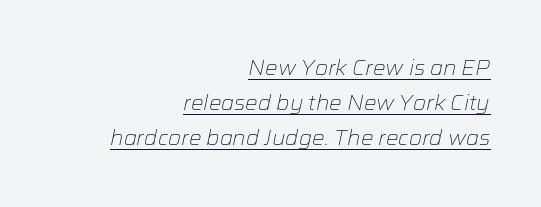
The ragged edge is on the left, which tells us the setting is flush right. If you drew a line through each stem, it would be angled. Weight: in the light-to-regular range. Regular leading.
